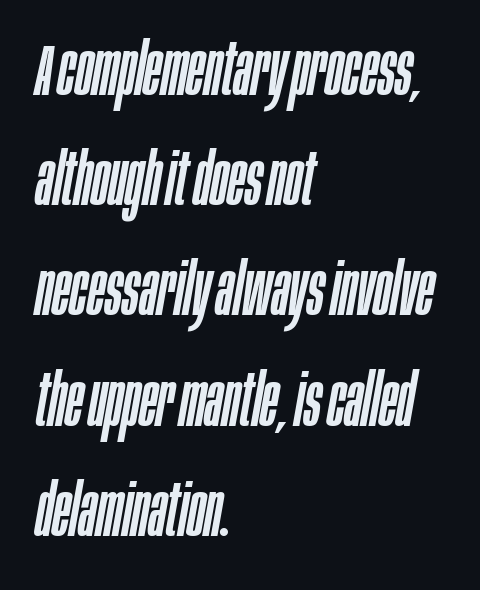
Clear beneath every line of the passage. Proportional: the letters do not fall into vertical columns. Compared with a centered layout, this one pins lines to the left instead. The face used here has a pronounced slope to its letters.
